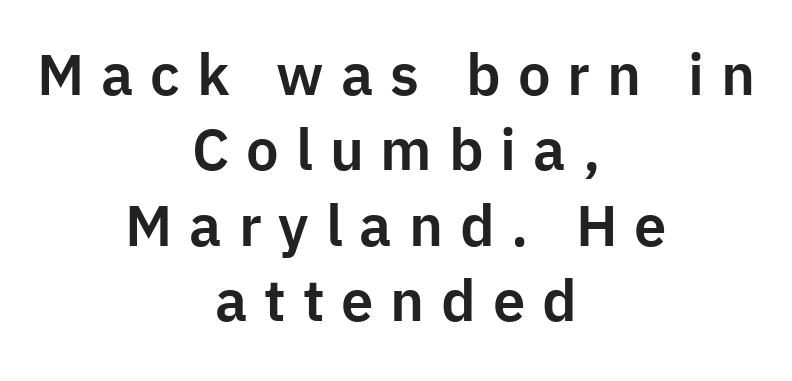
No word sits above an underline. Letterform terminals end flat and unadorned throughout the passage. The rendering inserts visible extra space after every character. The leading is moderate, giving the passage an even texture. Proportional: the letters do not fall into vertical columns.
